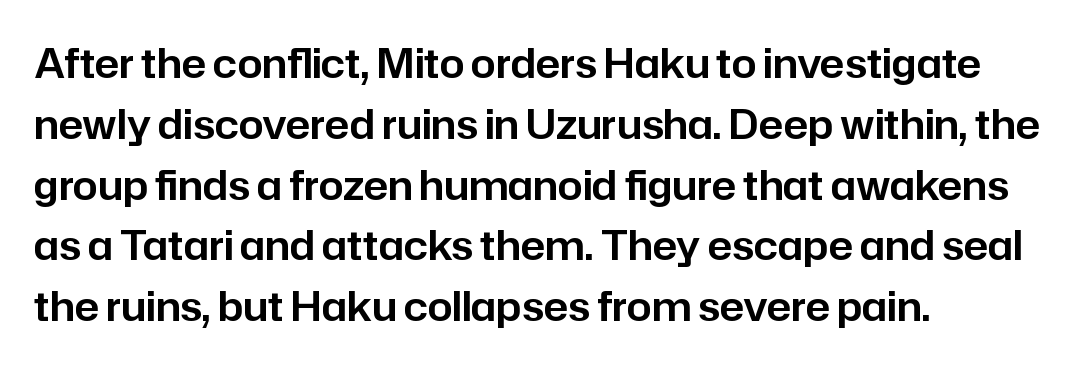
Q: Is the text italic (slanted)? A: No, it is upright.
Q: Is the typeface a serif or a sans-serif typeface? A: Sans-serif.
Q: Is the text underlined? A: No.
Q: How is the paragraph aligned? A: Left-aligned.
Q: Is the spacing between letters normal or unusually wide? A: Normal.
Q: Is the spacing between lines tight, normal or loose? A: Normal.
Q: Width (condensed, normal, or wide)? A: Normal.
Q: Stroke contrast? A: Low.
Q: x-height? A: Medium.
Q: Monospaced? A: No.
